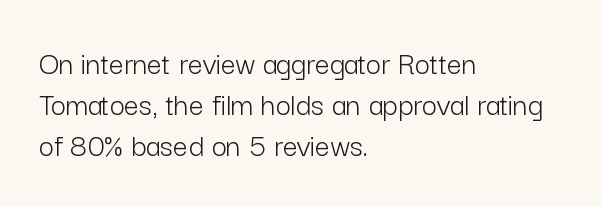
{"serif": "no", "italic": "no", "bold": "no", "weight": "light", "width": "normal", "stroke_contrast": "low", "x_height": "medium", "monospaced": "no", "underline": "no", "align": "left", "line_spacing": "normal", "line_spacing_ratio": 1.25, "letter_spacing": "normal", "letter_spacing_em": 0.0, "glyph_px": 33}
